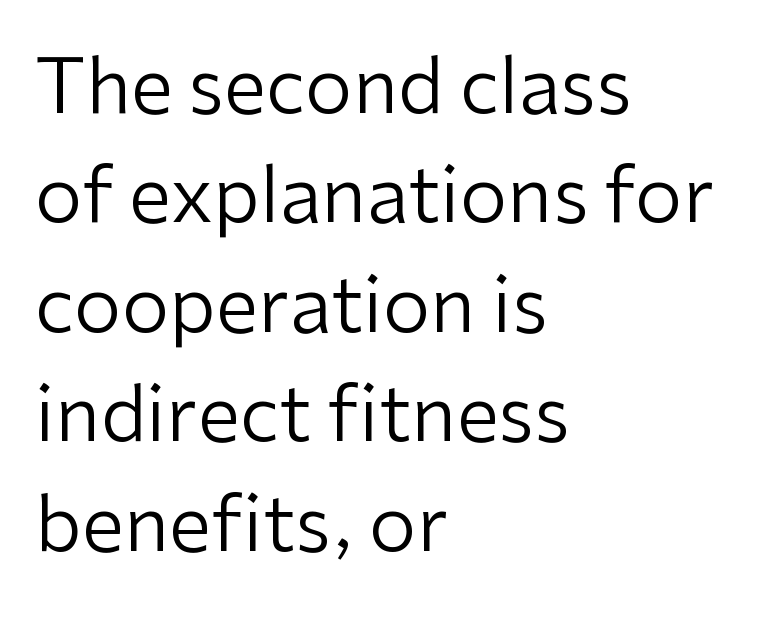
Q: Is the text bold? A: No.
Q: Is the text italic (slanted)? A: No, it is upright.
Q: Is the typeface a serif or a sans-serif typeface? A: Sans-serif.
Q: Is the text underlined? A: No.
Q: How is the paragraph aligned? A: Left-aligned.
Q: Is the spacing between letters normal or unusually wide? A: Normal.
Q: Is the spacing between lines tight, normal or loose? A: Normal.
Q: Width (condensed, normal, or wide)? A: Normal.
Q: Stroke contrast? A: Low.
Q: x-height? A: Medium.
Q: Monospaced? A: No.
